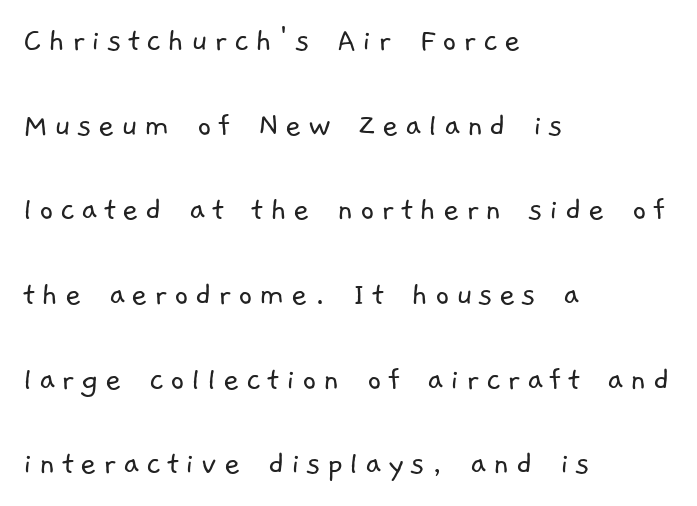
Where is the straight margin? On the left. I'd call this a sans setting — the letters go barefoot. Successive baselines arrive slowly, with a big drop between each. Underline: absent. The face used here is proportionally spaced, like ordinary book or web type. Summary of weight: not heavy and not bold.
